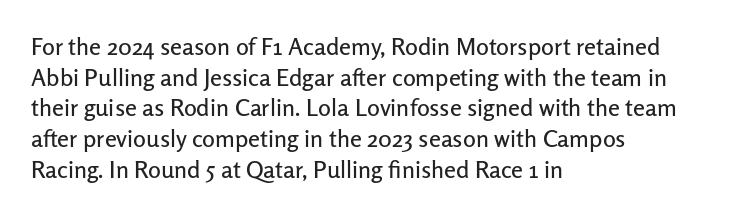
Q: Is the text italic (slanted)? A: No, it is upright.
Q: Is the text underlined? A: No.
Q: How is the paragraph aligned? A: Left-aligned.
Q: Is the spacing between letters normal or unusually wide? A: Normal.
Q: Is the spacing between lines tight, normal or loose? A: Normal.
